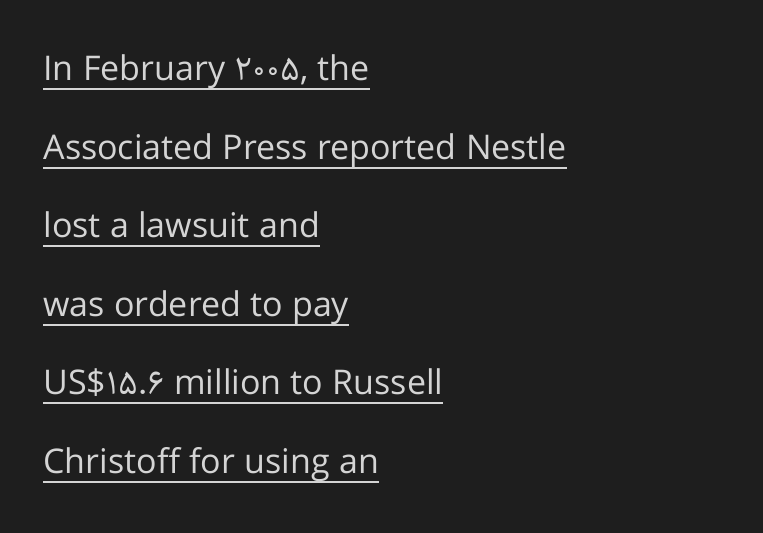
Spacing between characters is what you'd get straight out of the box. Is there any slant? The stems are plumb. Caption: lettering with a line underneath. Honestly, the rows look like they've been pulled way apart. You could not count columns in this text — the font is proportionally spaced.
